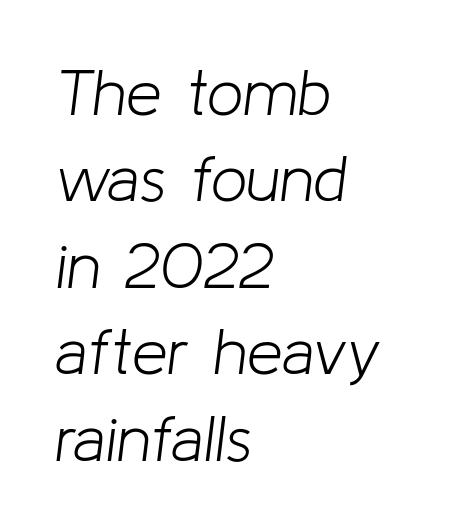
Q: Is the text bold? A: No.
Q: Is the text italic (slanted)? A: Yes, it leans right by about 8 degrees.
Q: Is the text underlined? A: No.
Q: How is the paragraph aligned? A: Left-aligned.
Q: Is the spacing between letters normal or unusually wide? A: Normal.
Q: Is the spacing between lines tight, normal or loose? A: Normal.
Q: Width (condensed, normal, or wide)? A: Normal.
Q: Stroke contrast? A: Low.
Q: x-height? A: Medium.
Q: Monospaced? A: No.
